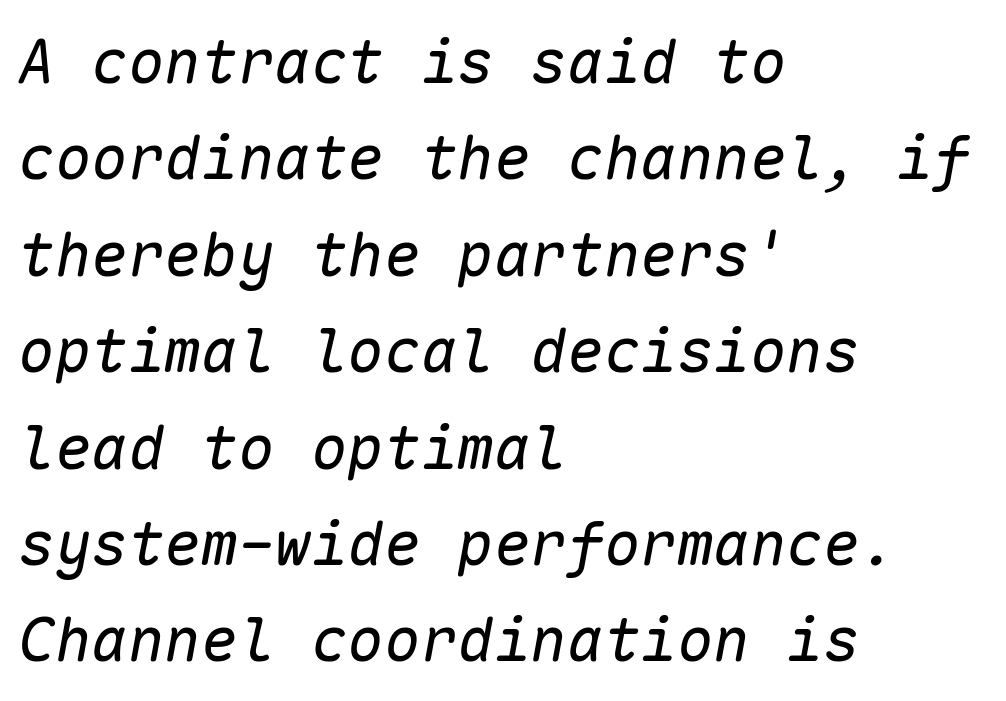
Q: Is the text bold? A: No.
Q: Is the text italic (slanted)? A: Yes, it leans right by about 10 degrees.
Q: Is the text underlined? A: No.
Q: How is the paragraph aligned? A: Left-aligned.
Q: Is the spacing between letters normal or unusually wide? A: Normal.
Q: Is the spacing between lines tight, normal or loose? A: Normal.
Q: Width (condensed, normal, or wide)? A: Normal.
Q: Stroke contrast? A: Low.
Q: x-height? A: Medium.
Q: Monospaced? A: Yes.
